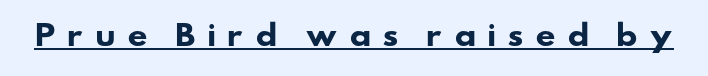
The letters are spread apart with noticeably loose tracking. Do the characters align in a grid? No, the font is proportional. Observe the absence of serifs on each vertical stroke in this sample. The lettering is marked with a stroke running underneath it. Thick stems and heavy bowls — unmistakably bold.
